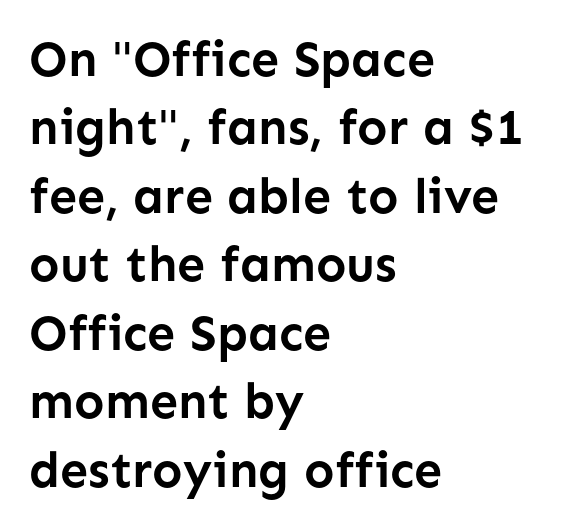
The image shows 50 px semibold sans-serif type, upright; set left-aligned, normal line spacing (1.37x), normal letter spacing, not underlined; low stroke contrast and a medium x-height.
